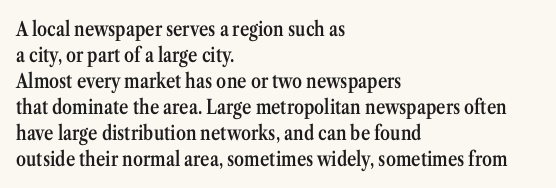
{"italic": "no", "bold": "semi", "underline": "no", "align": "left", "line_spacing": "normal", "line_spacing_ratio": 1.3, "letter_spacing": "normal", "letter_spacing_em": 0.0, "glyph_px": 20}
